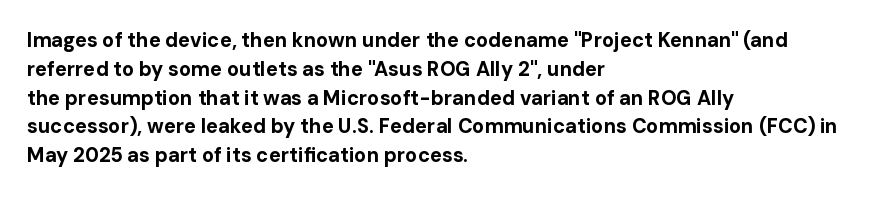
{"italic": "no", "bold": "yes", "underline": "no", "align": "left", "line_spacing": "normal", "line_spacing_ratio": 1.44, "letter_spacing": "normal", "letter_spacing_em": 0.0, "glyph_px": 20}
